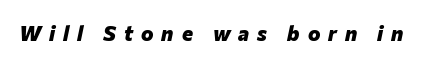
Q: Is the text bold? A: Yes.
Q: Is the text italic (slanted)? A: Yes, it leans right by about 12 degrees.
Q: Is the text underlined? A: No.
Q: Is the spacing between letters normal or unusually wide? A: Unusually wide.
